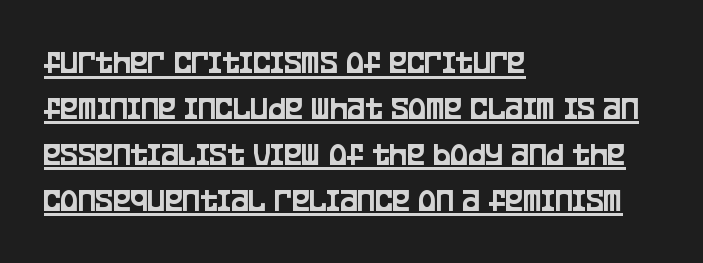
Does the type have serifs? No, each stem ends abruptly. Teacher's note: observe the even left margin — that is flush-left alignment. Look at the tracking — it's just the regular setting, nothing added. Ascenders rise straight up at ninety degrees. Compared with typical paragraphs, the rows here are spaced about the same.
